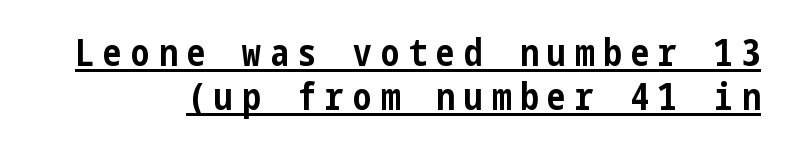
Does a line run under the words? Yes, clearly. In terms of weight, the rendering is a true, heavy bold. No italicization has been applied; the sample stays upright. This rendering employs a face without finishing strokes, i.e., a sans-serif. What stands out about the letter spacing? Its width — letters are far apart.
